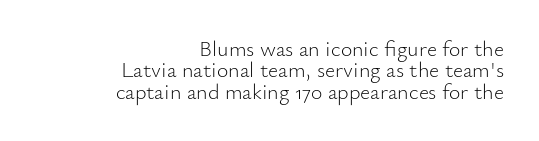
{"italic": "no", "bold": "no", "underline": "no", "align": "right", "line_spacing": "tight", "line_spacing_ratio": 0.97, "letter_spacing": "normal", "letter_spacing_em": 0.0, "glyph_px": 22}
